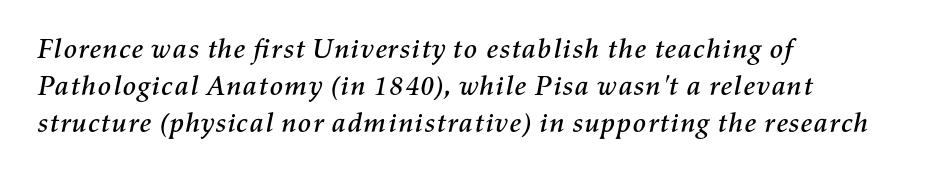
Observe the lean: these are italic letterforms. Visually the block forms a straight wall on the left and a jagged coastline on the right. The letters advance in unequal steps, a hallmark of proportional type. The rendering keeps characters at their native spacing. Horizontal bands of white between lines are of average thickness.
